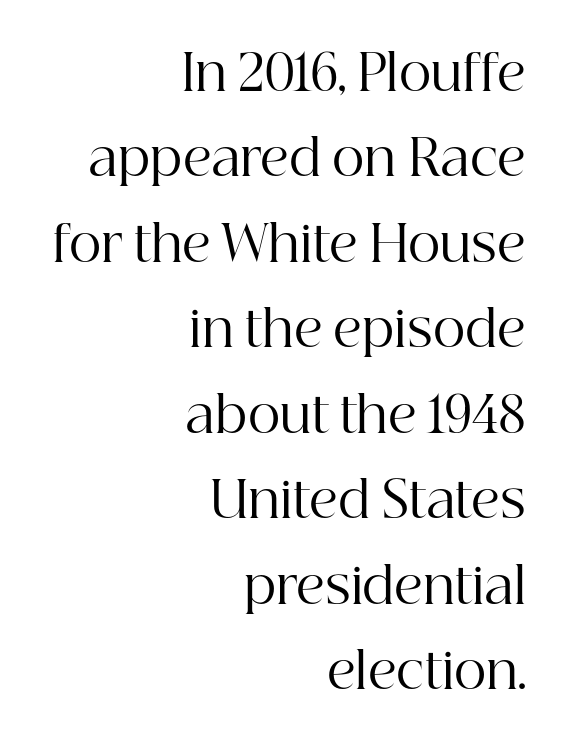
Nothing unusual about the tracking: characters are spaced as the font intends. The face used here is proportionally spaced, like ordinary book or web type. Each stroke keeps to a modest, everyday thickness or less. When letters stand straight like this, we call the style roman or upright. The typesetter chose a ragged-left arrangement here. You can tell from the footed stems that serif type was used.
